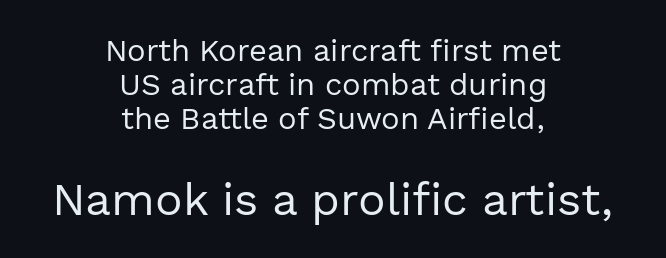
{"serif": "no", "italic": "no", "bold": "no", "weight": "regular", "width": "normal", "x_height": "medium", "monospaced": "no", "underline": "no", "align": "center", "line_spacing": "tight", "line_spacing_ratio": 1.09, "letter_spacing": "normal", "letter_spacing_em": 0.0, "larger_block": "second", "size_ratio": 1.48, "glyph_px": 46}
